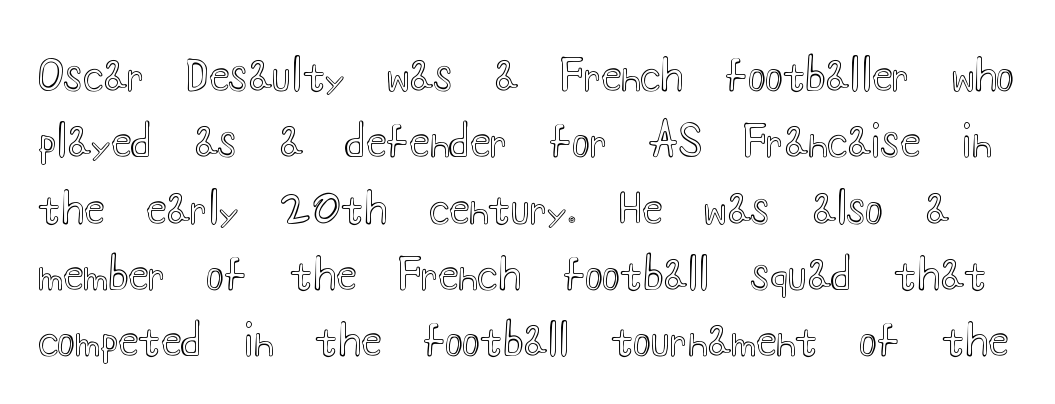
The vertical gap from one line to the next is medium. The space directly below the letters is spotless. The specimen reads as upright at a glance. The letters advance in unequal steps, a hallmark of proportional type.
